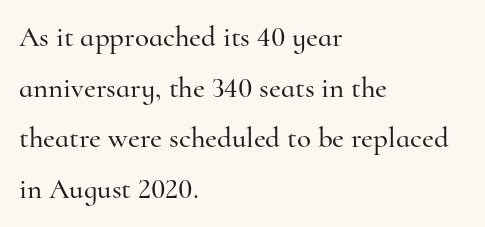
Unlike italic type, these characters show no tilt at all. The letters carry serifs — small finishing strokes at the ends of their stems. Underline: absent. The face used here is rendered with its standard letterfit. Looks like regular typesetting: each glyph gets only the width it needs. These lines are set flush left with a ragged right edge.
